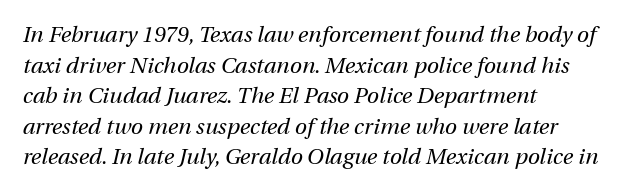
The weight tops out at a normal text grade. Looking at the ascenders, they clearly lean. These lines stack with their left ends in a neat column. Type without underlining. Compared with typical body copy, the letter spacing here is the same.
